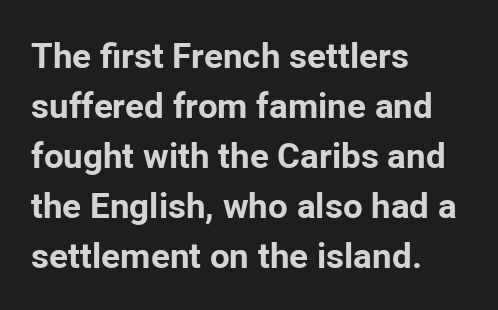
{"serif": "no", "italic": "no", "bold": "yes", "weight": "bold", "width": "normal", "stroke_contrast": "low", "x_height": "medium", "monospaced": "no", "underline": "no", "align": "left", "line_spacing": "normal", "line_spacing_ratio": 1.43, "letter_spacing": "normal", "letter_spacing_em": 0.0, "glyph_px": 35}
